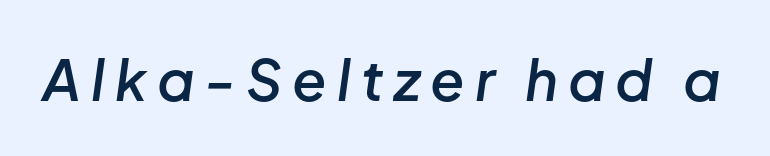
The image shows 56 px semibold type, italic (leaning right); set not underlined; low stroke contrast and a medium x-height.
